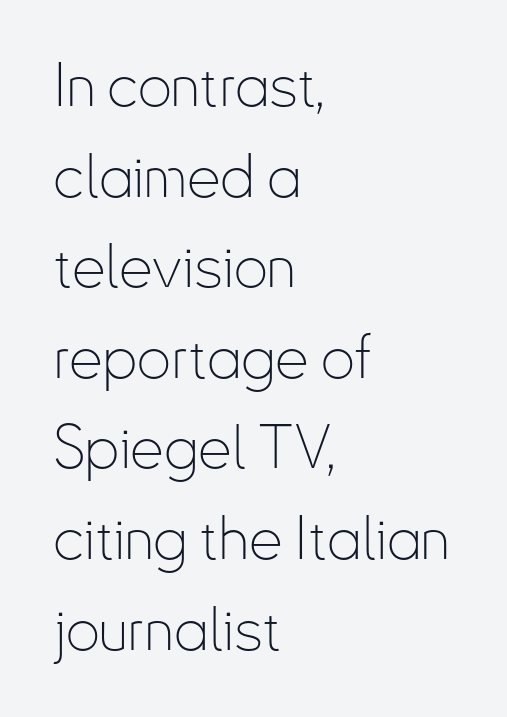
The image shows 60 px thin, condensed sans-serif type, upright; set left-aligned, normal line spacing (1.51x), normal letter spacing, not underlined; low stroke contrast and a small x-height.
